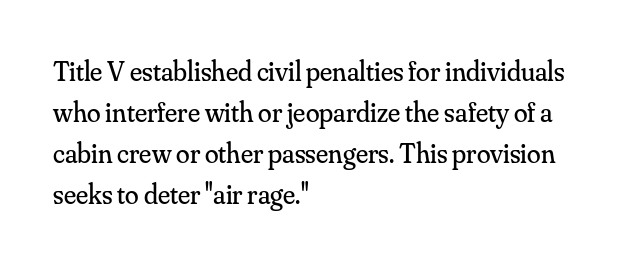
{"serif": "yes", "italic": "no", "bold": "no", "weight": "regular", "width": "normal", "stroke_contrast": "medium", "x_height": "small", "monospaced": "no", "underline": "no", "align": "left", "line_spacing": "normal", "line_spacing_ratio": 1.46, "letter_spacing": "normal", "letter_spacing_em": 0.0, "glyph_px": 28}
